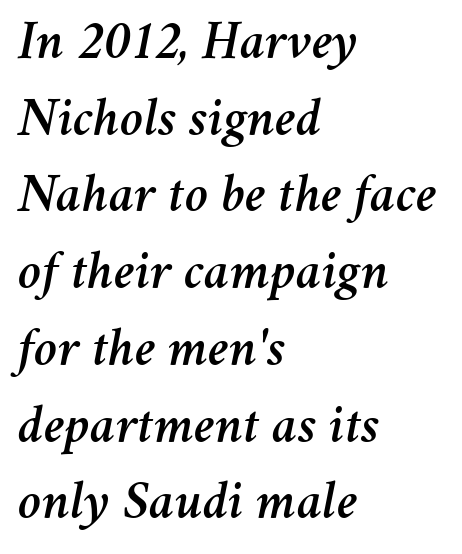
The image shows 56 px text type, italic (leaning right); set left-aligned, normal line spacing (1.37x), normal letter spacing, not underlined; medium stroke contrast and a medium x-height.
